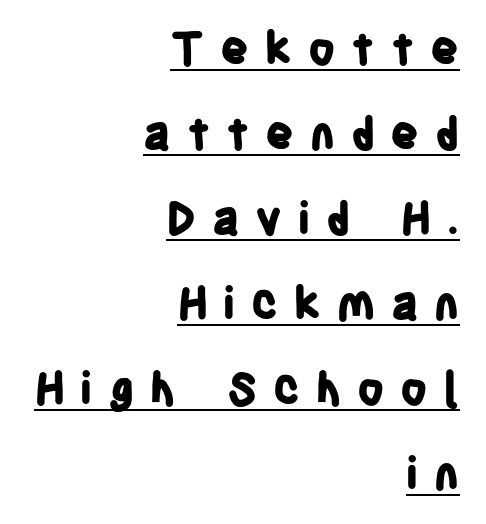
The image shows 44 px bold, condensed sans-serif type, upright; set right-aligned, loose line spacing (1.93x), unusually wide letter spacing (+0.36 em), underlined; low stroke contrast and a large x-height.
